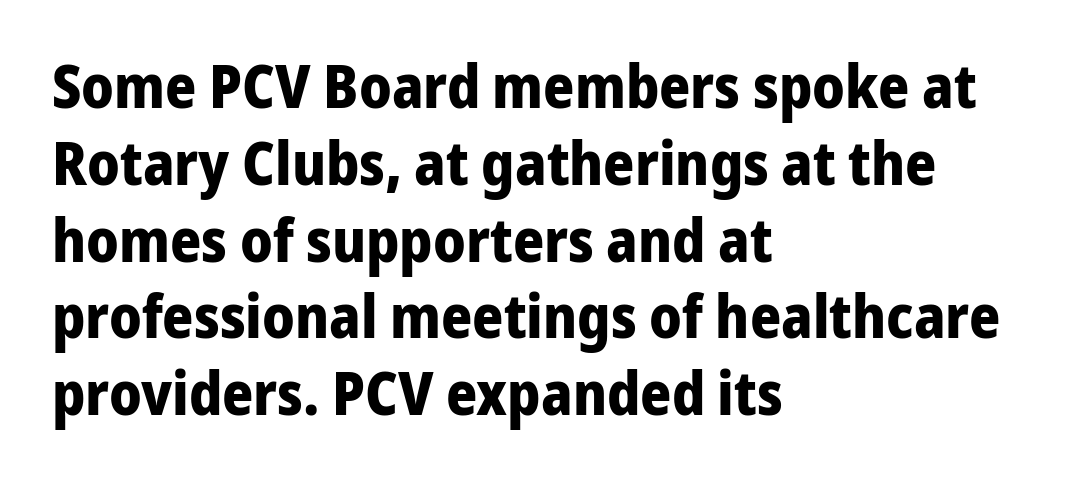
{"serif": "no", "italic": "no", "bold": "yes", "weight": "bold", "width": "normal", "stroke_contrast": "low", "x_height": "medium", "monospaced": "no", "underline": "no", "align": "left", "line_spacing": "normal", "line_spacing_ratio": 1.28, "letter_spacing": "normal", "letter_spacing_em": 0.0, "glyph_px": 60}
